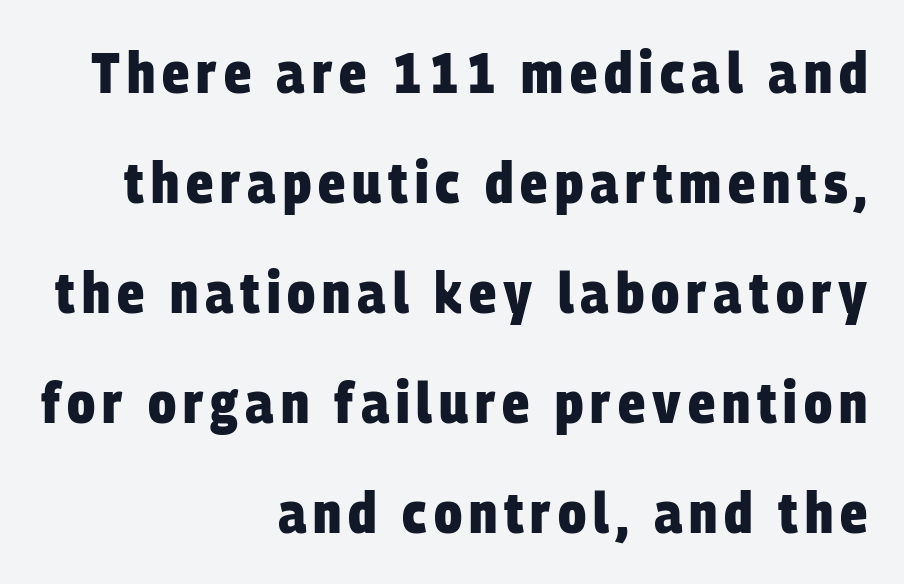
The image shows 57 px heavy, condensed sans-serif type; set right-aligned, loose line spacing (1.93x), not underlined; low stroke contrast and a large x-height.
